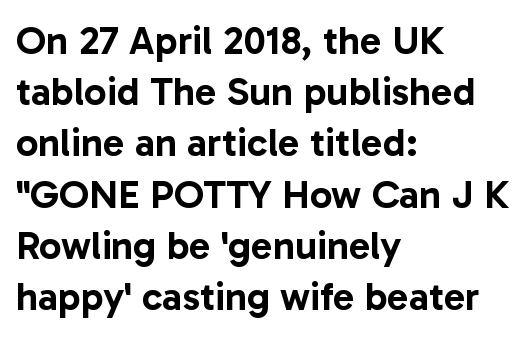
{"serif": "no", "italic": "no", "width": "normal", "stroke_contrast": "low", "x_height": "medium", "monospaced": "no", "underline": "no", "align": "left", "line_spacing": "normal", "line_spacing_ratio": 1.28, "letter_spacing": "normal", "letter_spacing_em": 0.0, "glyph_px": 40}
